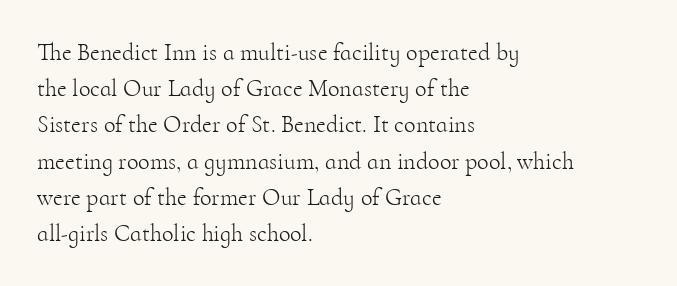
Default kerning and tracking; the words read as compact shapes. Tall strokes in this sample are plumb rather than angled. This rendering uses left alignment, leaving the right contour irregular. Students, observe: this is what conventionally led text looks like. Each stroke keeps to a modest, everyday thickness or less. Honestly, there is no underline to notice here at all.
